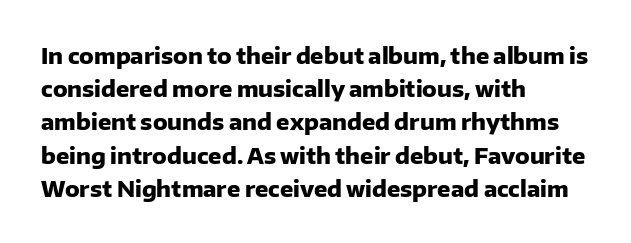
Q: Is the text bold? A: Yes.
Q: Is the text italic (slanted)? A: No, it is upright.
Q: Is the text underlined? A: No.
Q: How is the paragraph aligned? A: Left-aligned.
Q: Is the spacing between letters normal or unusually wide? A: Normal.
Q: Is the spacing between lines tight, normal or loose? A: Normal.
